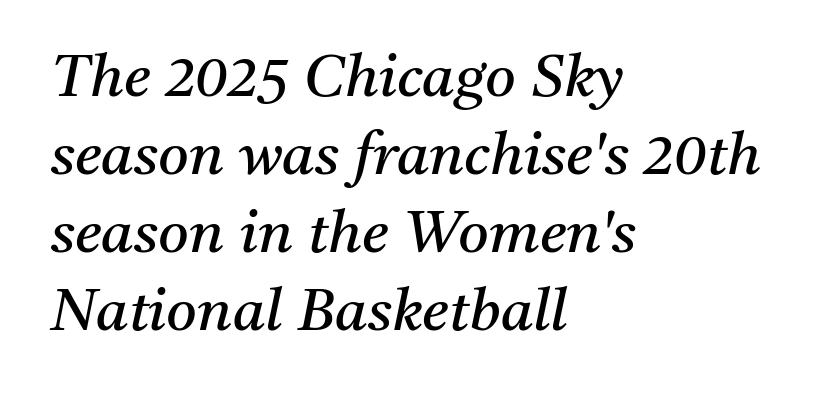
{"serif": "yes", "italic": "yes", "lean": "right", "slant_degrees": 11, "bold": "no", "weight": "regular", "width": "normal", "stroke_contrast": "medium", "x_height": "medium", "monospaced": "no", "underline": "no", "align": "left", "line_spacing": "normal", "line_spacing_ratio": 1.32, "letter_spacing": "normal", "letter_spacing_em": 0.0, "glyph_px": 59}
